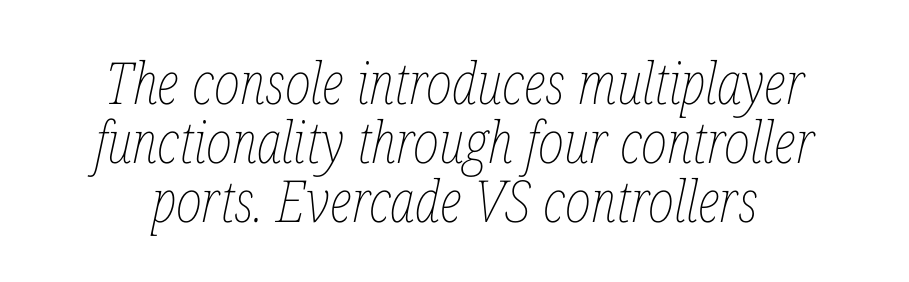
Q: Is the text bold? A: No.
Q: Is the text italic (slanted)? A: Yes, it leans right by about 12 degrees.
Q: Is the text underlined? A: No.
Q: How is the paragraph aligned? A: Centered.
Q: Is the spacing between letters normal or unusually wide? A: Normal.
Q: Is the spacing between lines tight, normal or loose? A: Tight.
Q: Width (condensed, normal, or wide)? A: Condensed.
Q: Stroke contrast? A: Low.
Q: x-height? A: Medium.
Q: Monospaced? A: No.
